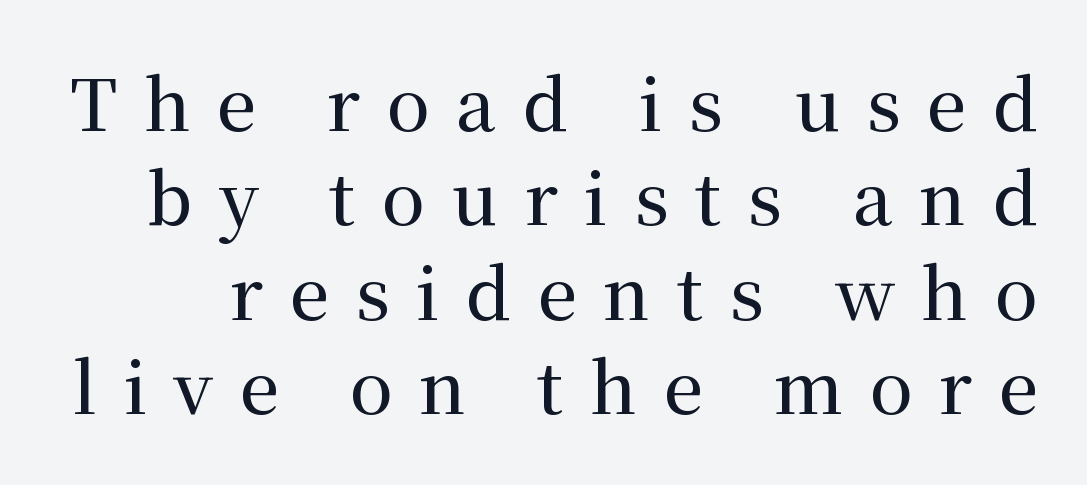
{"serif": "yes", "italic": "no", "width": "normal", "stroke_contrast": "medium", "x_height": "medium", "monospaced": "no", "underline": "no", "line_spacing": "normal", "line_spacing_ratio": 1.33, "letter_spacing": "wide", "letter_spacing_em": 0.37, "glyph_px": 71}
